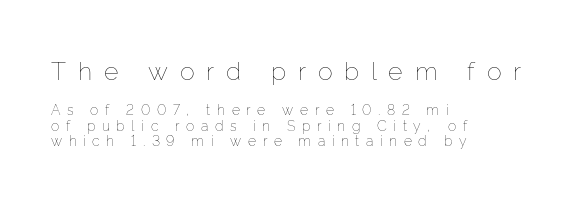
Q: Is the text bold? A: No.
Q: Is the text italic (slanted)? A: No, it is upright.
Q: Is the text underlined? A: No.
Q: How is the paragraph aligned? A: Left-aligned.
Q: Is the spacing between letters normal or unusually wide? A: Unusually wide.
Q: Is the spacing between lines tight, normal or loose? A: Tight.
Q: Which block of text is set in a larger size, the first (top) or the second (bottom)? A: The first (top) one.
